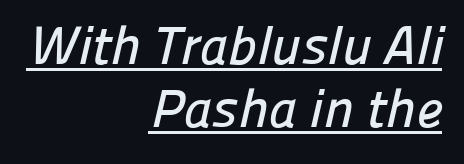
Layout note: lines flush right. The glyphs are accompanied by a horizontal stroke just below them. Caption: standard tracking, unaltered. The passage shown is typed in a proportional face where columns would drift. Unlike a traditional serif, this face leaves its strokes unadorned.
